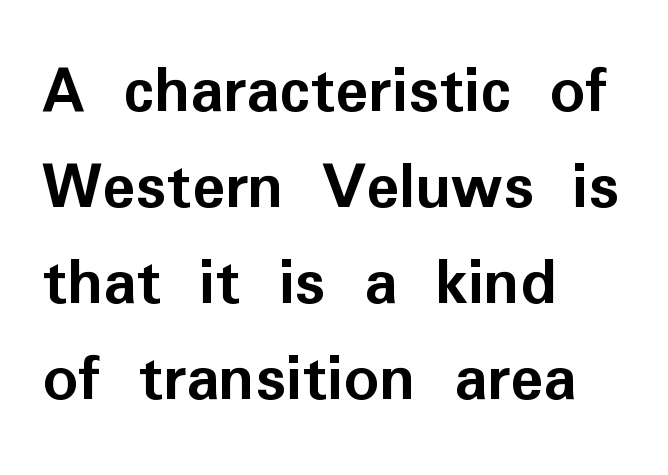
The image shows 69 px semibold sans-serif type, upright; set left-aligned, normal line spacing (1.39x), normal letter spacing, not underlined; low stroke contrast and a medium x-height.
